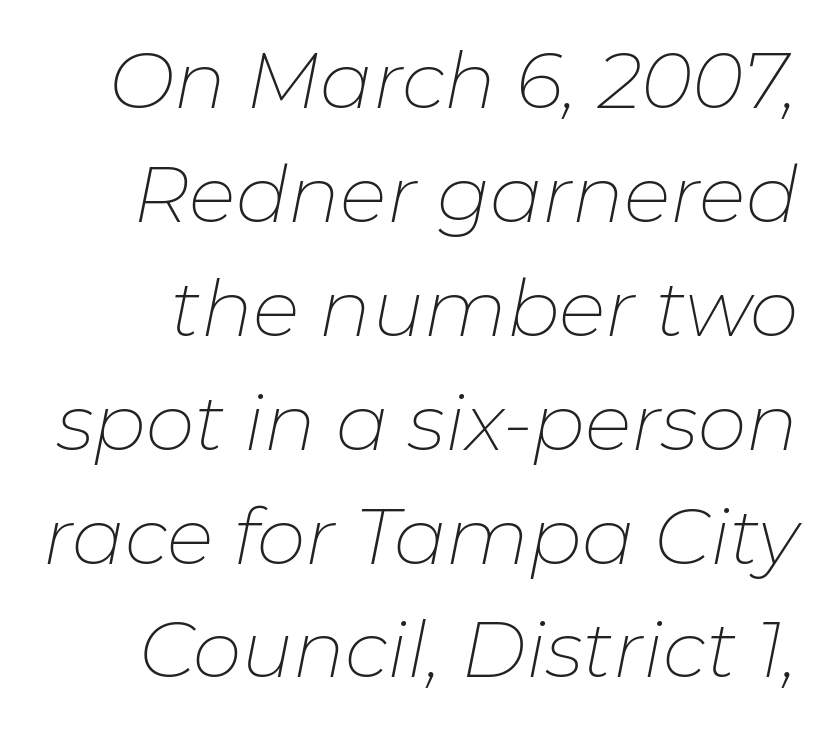
The image shows 78 px thin type, italic (leaning right); set normal line spacing (1.46x), normal letter spacing, not underlined; low stroke contrast and a medium x-height.
